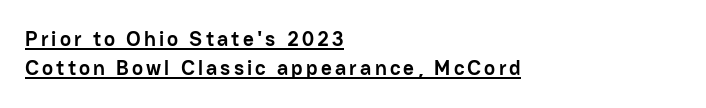
{"italic": "no", "bold": "yes", "underline": "yes", "align": "left", "line_spacing": "normal", "line_spacing_ratio": 1.4, "glyph_px": 21}
